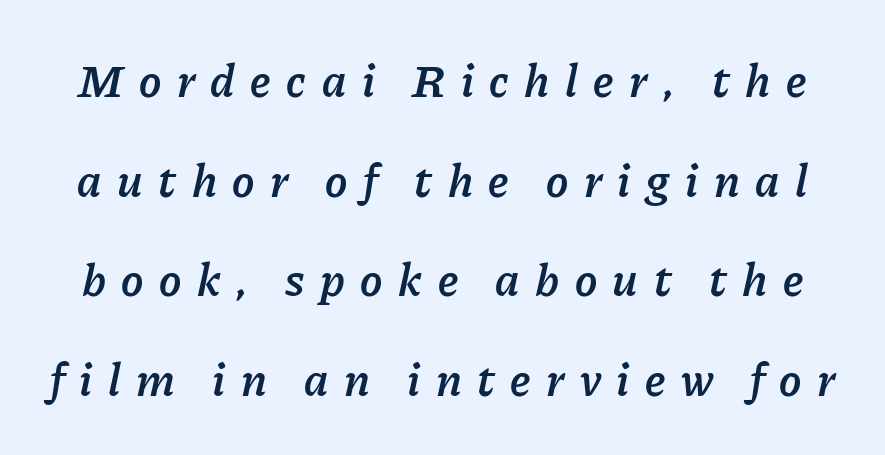
{"italic": "yes", "lean": "right", "slant_degrees": 11, "bold": "semi", "weight": "semibold", "width": "normal", "stroke_contrast": "low", "x_height": "medium", "monospaced": "no", "underline": "no", "line_spacing": "loose", "line_spacing_ratio": 2.12, "letter_spacing": "wide", "letter_spacing_em": 0.33, "glyph_px": 47}
